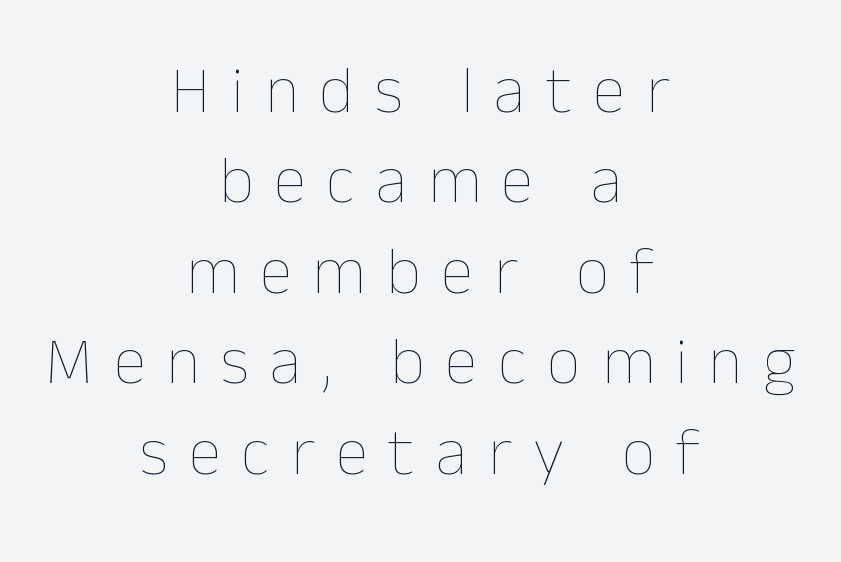
Q: Is the text bold? A: No.
Q: Is the text italic (slanted)? A: No, it is upright.
Q: Is the text underlined? A: No.
Q: How is the paragraph aligned? A: Centered.
Q: Is the spacing between letters normal or unusually wide? A: Unusually wide.
Q: Is the spacing between lines tight, normal or loose? A: Normal.
Q: Width (condensed, normal, or wide)? A: Normal.
Q: Stroke contrast? A: Low.
Q: x-height? A: Medium.
Q: Monospaced? A: No.
